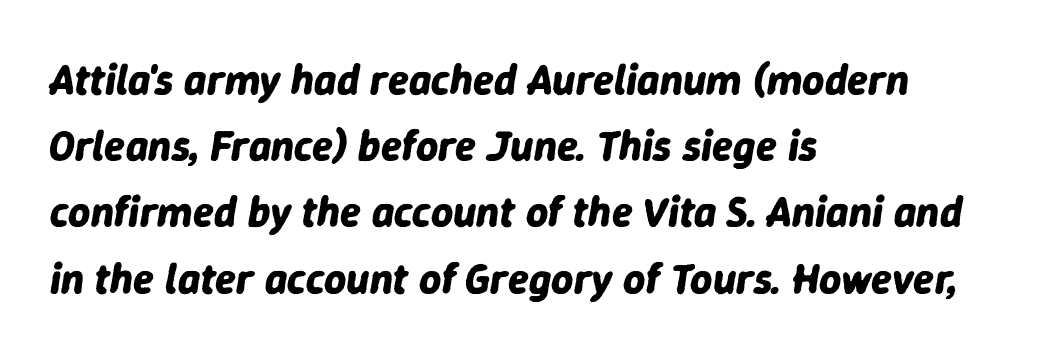
This is heavy type, rendered in bold. Horizontal bands of white between lines are of average thickness. Words float on clear page, feet unadorned. Designer's note — italics engaged. The passage shown is typed in a proportional face where columns would drift.
